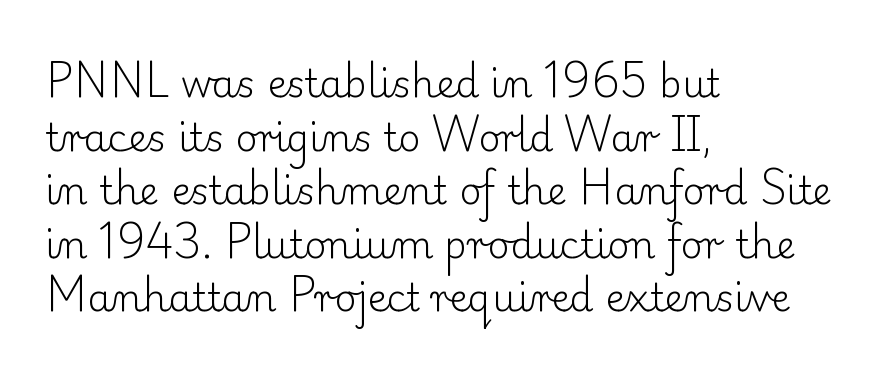
Proportional: the letters do not fall into vertical columns. Left-aligned paragraph, ragged on the right. Do the letters lean? They stand straight. The tracking reads as untouched default to a designer's eye. Normally led — the rows are evenly, conventionally spaced.
